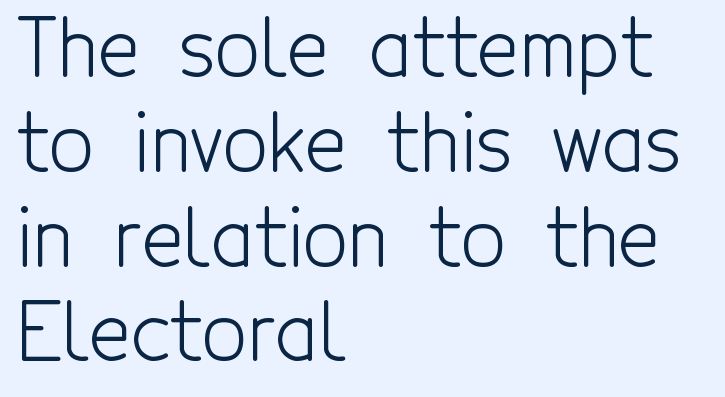
The image shows 79 px light, condensed sans-serif type, upright; set left-aligned, line spacing 1.2x, normal letter spacing, not underlined; a medium x-height.
